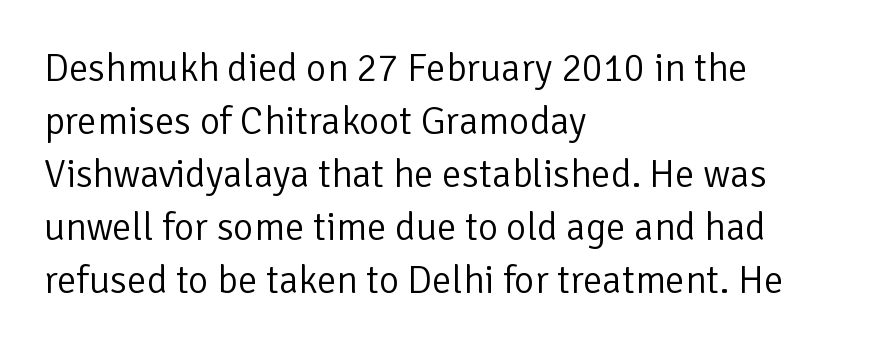
{"serif": "no", "italic": "no", "bold": "no", "weight": "light", "width": "normal", "stroke_contrast": "low", "x_height": "medium", "monospaced": "no", "underline": "no", "align": "left", "line_spacing": "normal", "line_spacing_ratio": 1.36, "letter_spacing": "normal", "letter_spacing_em": 0.0, "glyph_px": 39}
